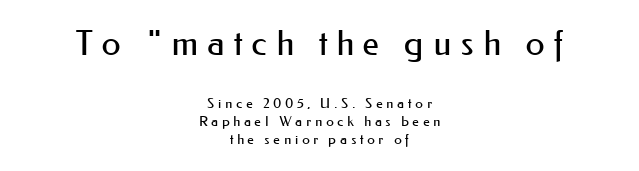
This rendering widens character spacing well past its baseline value. Compared with a flush-left layout, this one balances lines on the center instead. The font is comparable to plain body text, perhaps lighter. Each letter keeps its own natural width here, so spacing adapts to shape. It's the straight-up-and-down kind of type.
